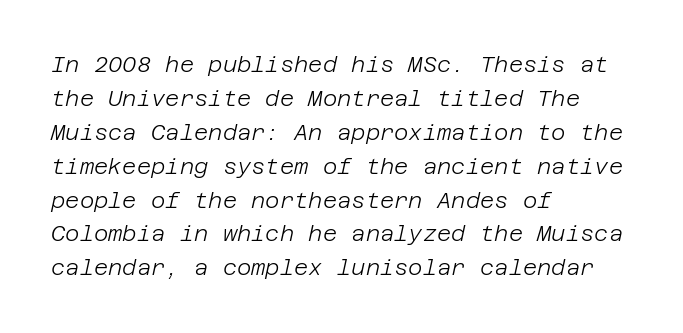
{"italic": "yes", "lean": "right", "slant_degrees": 12, "bold": "no", "underline": "no", "align": "left", "line_spacing": "normal", "line_spacing_ratio": 1.54, "letter_spacing": "normal", "letter_spacing_em": 0.0, "glyph_px": 22}
